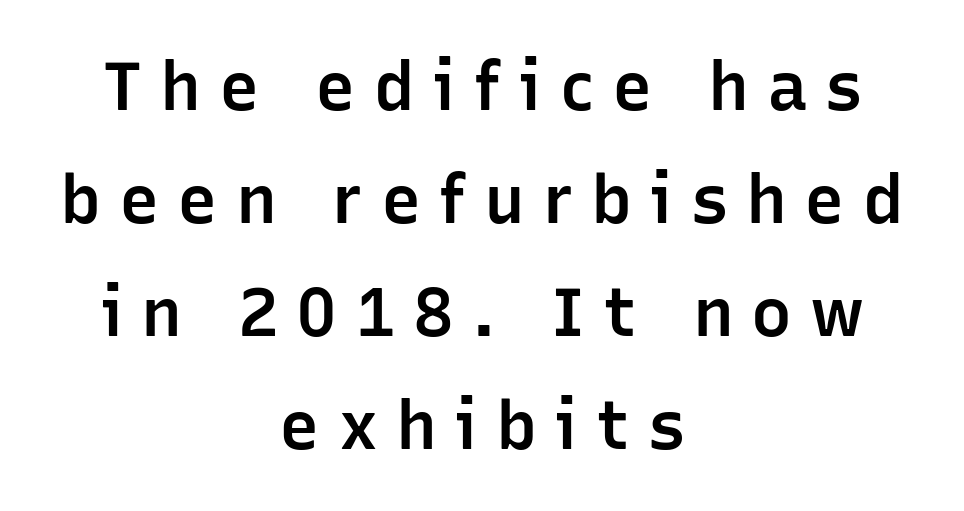
Q: Is the text bold? A: Semi-bold.
Q: Is the text italic (slanted)? A: No, it is upright.
Q: Is the typeface a serif or a sans-serif typeface? A: Sans-serif.
Q: Is the text underlined? A: No.
Q: How is the paragraph aligned? A: Centered.
Q: Is the spacing between letters normal or unusually wide? A: Unusually wide.
Q: Is the spacing between lines tight, normal or loose? A: Normal.
Q: Width (condensed, normal, or wide)? A: Normal.
Q: Stroke contrast? A: Low.
Q: x-height? A: Medium.
Q: Monospaced? A: No.
